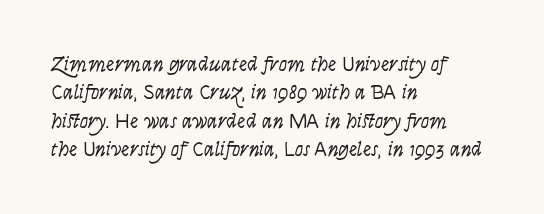
The weight tops out at a normal text grade. Tracking value appears to be zero — textbook default spacing. These lines sit exactly where default settings would place them. Anything drawn beneath the words? Only blank space.
